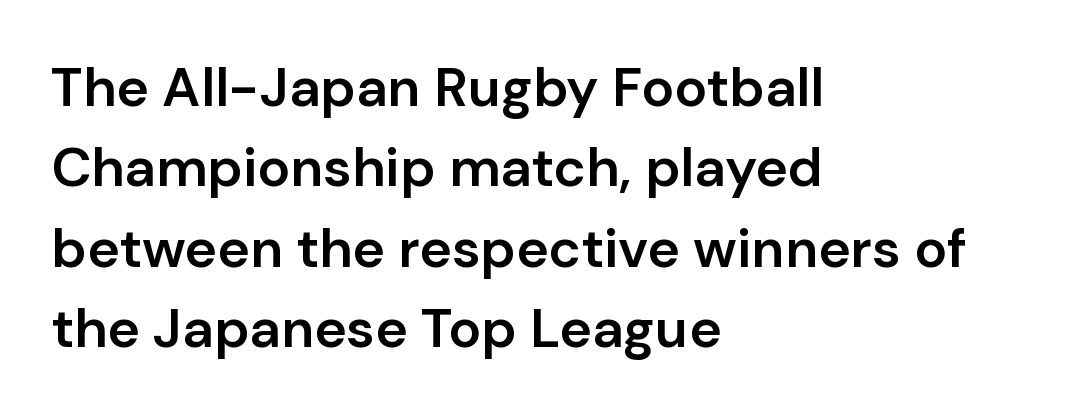
Q: Is the text bold? A: Semi-bold.
Q: Is the text italic (slanted)? A: No, it is upright.
Q: Is the typeface a serif or a sans-serif typeface? A: Sans-serif.
Q: Is the text underlined? A: No.
Q: How is the paragraph aligned? A: Left-aligned.
Q: Is the spacing between letters normal or unusually wide? A: Normal.
Q: Is the spacing between lines tight, normal or loose? A: Normal.
Q: Width (condensed, normal, or wide)? A: Normal.
Q: Stroke contrast? A: Low.
Q: x-height? A: Medium.
Q: Monospaced? A: No.
